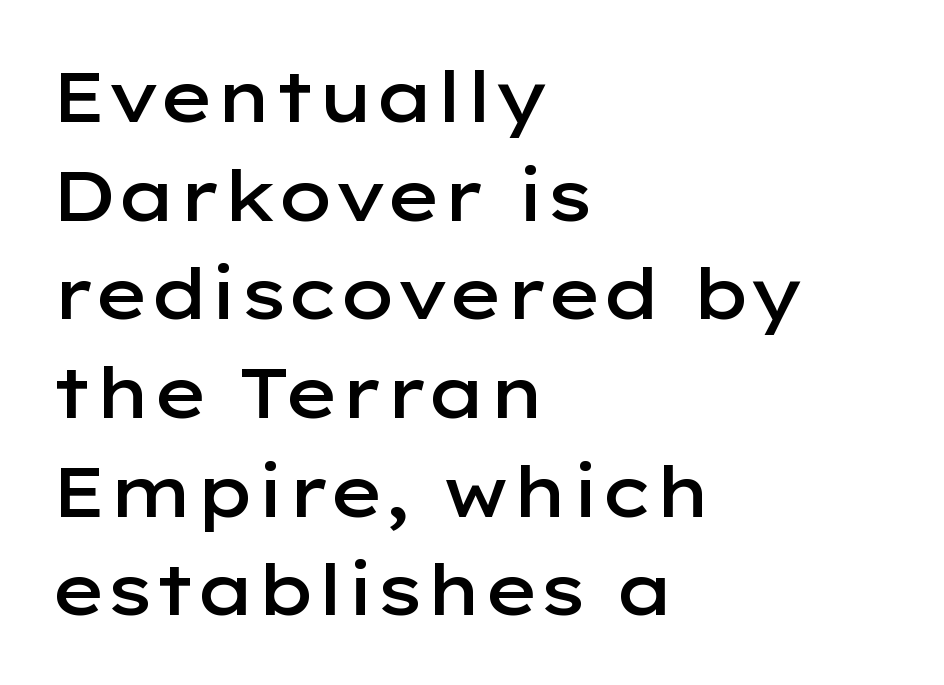
Q: Is the text bold? A: Semi-bold.
Q: Is the text italic (slanted)? A: No, it is upright.
Q: Is the typeface a serif or a sans-serif typeface? A: Sans-serif.
Q: Is the text underlined? A: No.
Q: How is the paragraph aligned? A: Left-aligned.
Q: Is the spacing between letters normal or unusually wide? A: Normal.
Q: Is the spacing between lines tight, normal or loose? A: Normal.
Q: Width (condensed, normal, or wide)? A: Wide.
Q: Stroke contrast? A: Low.
Q: x-height? A: Medium.
Q: Monospaced? A: No.
